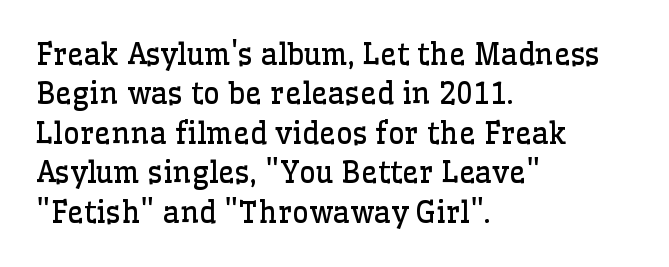
The image shows 29 px regular-weight serif type, upright; set left-aligned, normal line spacing (1.36x), normal letter spacing, not underlined; low stroke contrast and a medium x-height.
